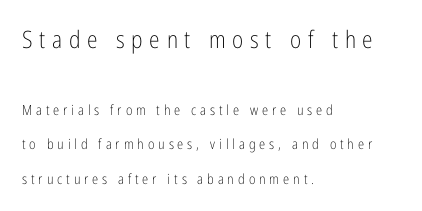
{"italic": "no", "bold": "no", "underline": "no", "align": "left", "line_spacing": "loose", "line_spacing_ratio": 2.45, "letter_spacing": "wide", "letter_spacing_em": 0.28, "larger_block": "first", "size_ratio": 1.71, "glyph_px": 24}
